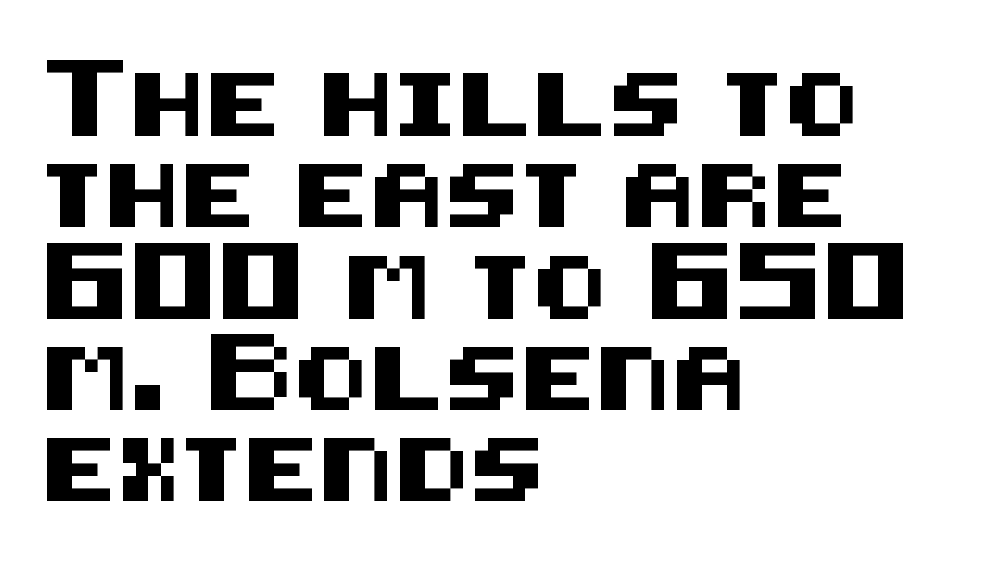
The image shows 63 px sans-serif type, upright; set left-aligned, normal line spacing (1.45x), normal letter spacing, not underlined; medium stroke contrast and a large x-height.
